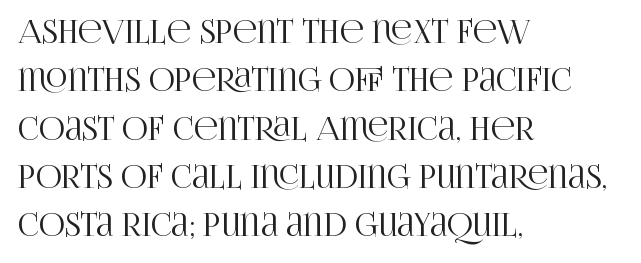
The image shows 32 px condensed serif type, upright; set left-aligned, normal line spacing (1.51x), normal letter spacing, not underlined; high stroke contrast and a large x-height.
